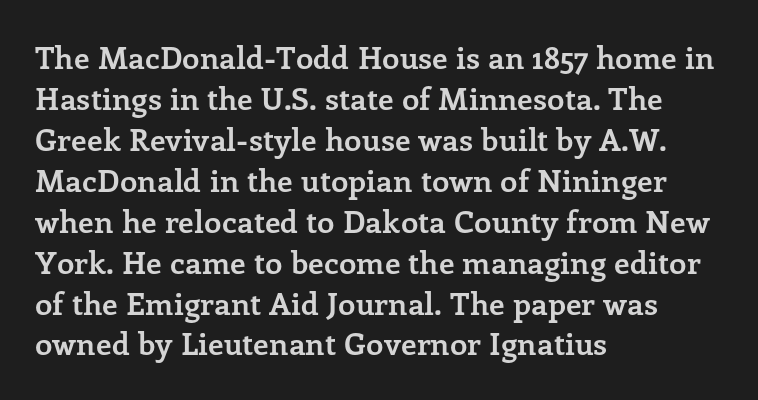
{"serif": "yes", "italic": "no", "bold": "yes", "weight": "semibold", "width": "normal", "stroke_contrast": "low", "x_height": "medium", "monospaced": "no", "underline": "no", "align": "left", "line_spacing": "normal", "line_spacing_ratio": 1.32, "letter_spacing": "normal", "letter_spacing_em": 0.0, "glyph_px": 31}
